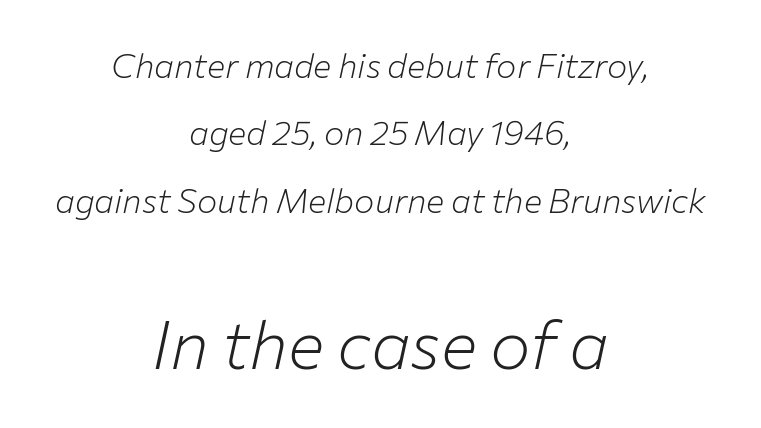
The image shows 68 px light type, italic (leaning right); set centered, loose line spacing (1.98x), normal letter spacing, not underlined; the second (bottom) block is 2.0x larger; low stroke contrast and a medium x-height.
